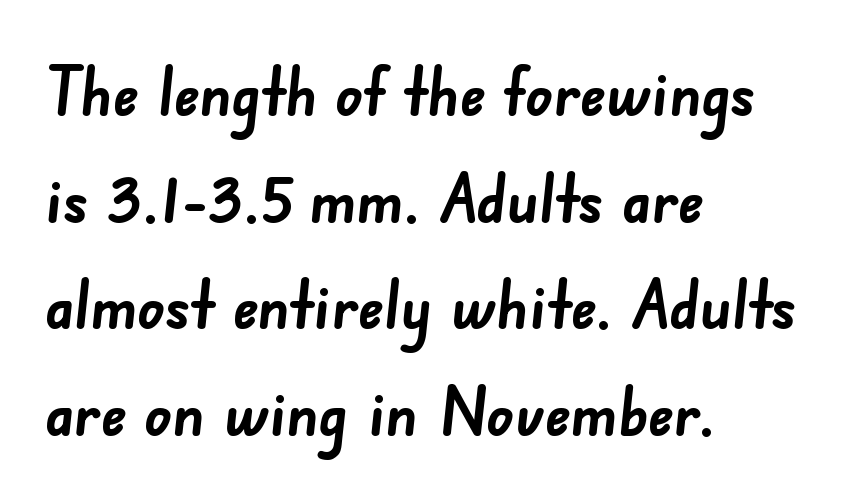
{"serif": "no", "bold": "yes", "weight": "semibold", "width": "normal", "stroke_contrast": "low", "x_height": "small", "monospaced": "no", "underline": "no", "align": "left", "line_spacing": "normal", "line_spacing_ratio": 1.59, "letter_spacing": "normal", "letter_spacing_em": 0.0, "glyph_px": 67}
